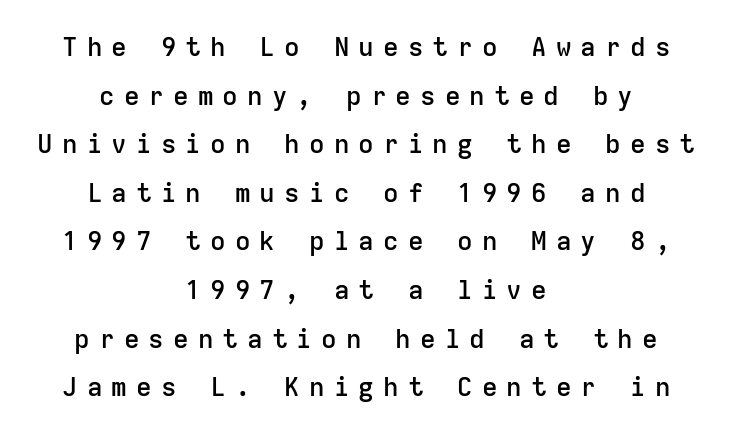
{"italic": "no", "bold": "semi", "underline": "no", "align": "center", "line_spacing_ratio": 1.87, "letter_spacing": "wide", "letter_spacing_em": 0.35, "glyph_px": 26}
